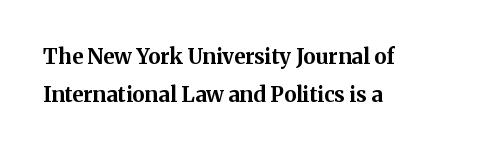
{"italic": "no", "bold": "yes", "underline": "no", "align": "left", "line_spacing_ratio": 1.83, "letter_spacing": "normal", "letter_spacing_em": 0.0, "glyph_px": 21}
